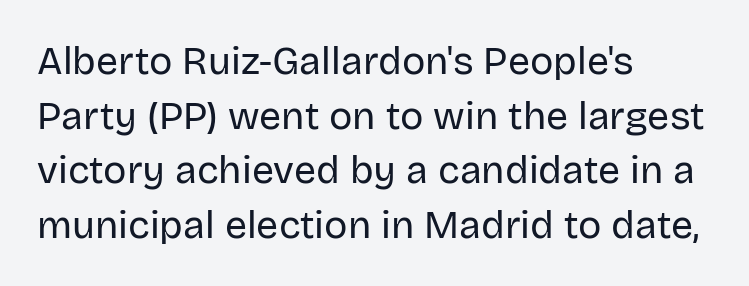
Q: Is the text bold? A: No.
Q: Is the text italic (slanted)? A: No, it is upright.
Q: Is the typeface a serif or a sans-serif typeface? A: Sans-serif.
Q: Is the text underlined? A: No.
Q: How is the paragraph aligned? A: Left-aligned.
Q: Is the spacing between letters normal or unusually wide? A: Normal.
Q: Is the spacing between lines tight, normal or loose? A: Normal.
Q: Width (condensed, normal, or wide)? A: Normal.
Q: Stroke contrast? A: Low.
Q: x-height? A: Large.
Q: Monospaced? A: No.
